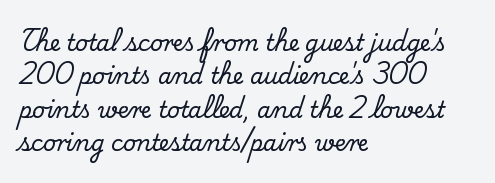
{"underline": "no", "align": "left", "line_spacing": "normal", "line_spacing_ratio": 1.52, "letter_spacing": "normal", "letter_spacing_em": 0.0, "glyph_px": 22}
